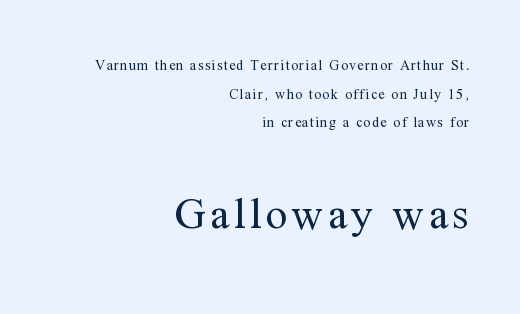
{"serif": "yes", "italic": "no", "bold": "no", "weight": "regular", "width": "normal", "stroke_contrast": "medium", "x_height": "medium", "monospaced": "no", "underline": "no", "align": "right", "line_spacing": "loose", "line_spacing_ratio": 2.04, "larger_block": "second", "size_ratio": 3.07, "glyph_px": 43}
